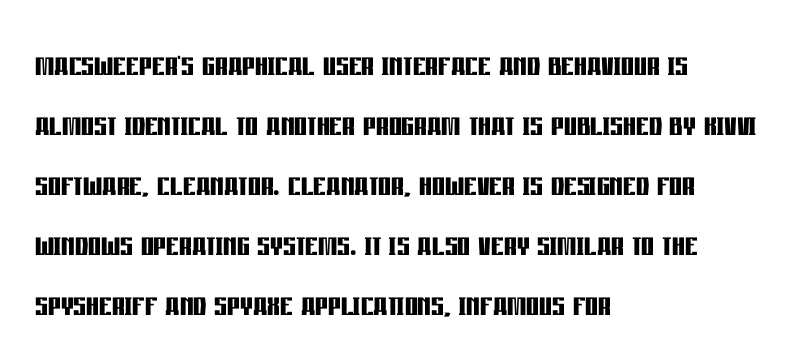
{"serif": "no", "italic": "no", "bold": "yes", "weight": "semibold", "width": "condensed", "stroke_contrast": "low", "x_height": "large", "monospaced": "no", "underline": "no", "align": "left", "line_spacing": "normal", "line_spacing_ratio": 1.5, "letter_spacing": "normal", "letter_spacing_em": 0.0, "glyph_px": 40}
